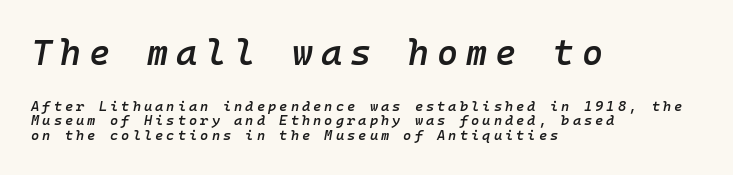
Q: Is the text bold? A: Semi-bold.
Q: Is the text italic (slanted)? A: Yes, it leans right by about 10 degrees.
Q: Is the text underlined? A: No.
Q: How is the paragraph aligned? A: Left-aligned.
Q: Is the spacing between letters normal or unusually wide? A: Unusually wide.
Q: Is the spacing between lines tight, normal or loose? A: Tight.
Q: Which block of text is set in a larger size, the first (top) or the second (bottom)? A: The first (top) one.
Q: Width (condensed, normal, or wide)? A: Normal.
Q: Stroke contrast? A: Low.
Q: x-height? A: Medium.
Q: Monospaced? A: Yes.
